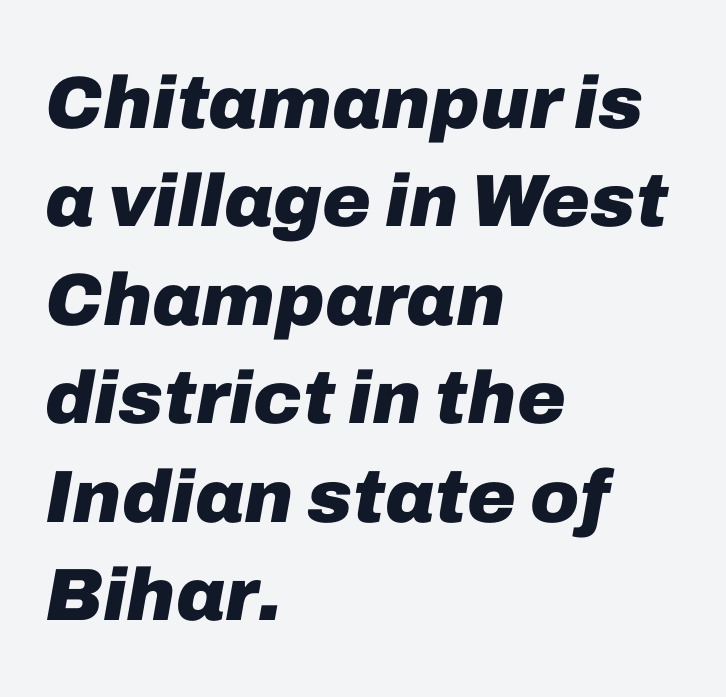
Q: Is the text bold? A: Yes.
Q: Is the text italic (slanted)? A: Yes, it leans right by about 10 degrees.
Q: Is the text underlined? A: No.
Q: How is the paragraph aligned? A: Left-aligned.
Q: Is the spacing between letters normal or unusually wide? A: Normal.
Q: Is the spacing between lines tight, normal or loose? A: Normal.
Q: Width (condensed, normal, or wide)? A: Normal.
Q: Stroke contrast? A: Low.
Q: x-height? A: Medium.
Q: Monospaced? A: No.
